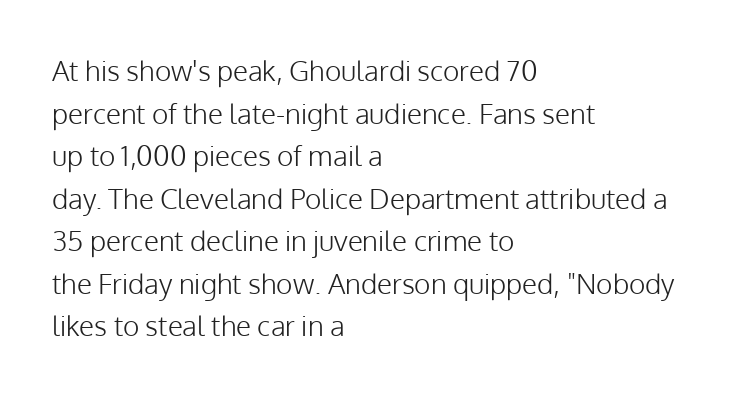
Q: Is the text bold? A: No.
Q: Is the text italic (slanted)? A: No, it is upright.
Q: Is the typeface a serif or a sans-serif typeface? A: Sans-serif.
Q: Is the text underlined? A: No.
Q: How is the paragraph aligned? A: Left-aligned.
Q: Is the spacing between letters normal or unusually wide? A: Normal.
Q: Is the spacing between lines tight, normal or loose? A: Normal.
Q: Width (condensed, normal, or wide)? A: Normal.
Q: Stroke contrast? A: Low.
Q: x-height? A: Medium.
Q: Monospaced? A: No.
